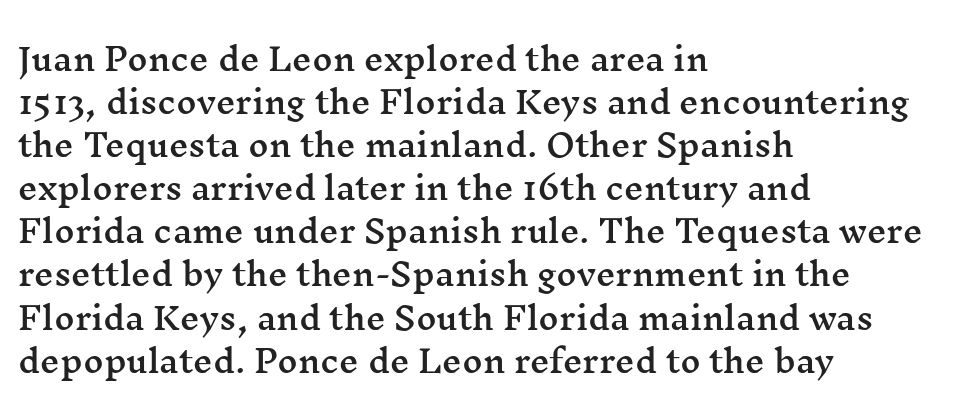
{"serif": "yes", "italic": "no", "width": "wide", "stroke_contrast": "medium", "x_height": "medium", "monospaced": "no", "underline": "no", "align": "left", "line_spacing": "normal", "line_spacing_ratio": 1.39, "letter_spacing": "normal", "letter_spacing_em": 0.0, "glyph_px": 31}
